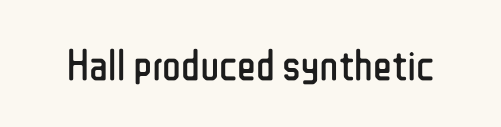
The letterforms sit shoulder to shoulder at normal distance. Typographically, this falls in the sans-serif category. Each row of text sits above clean, open space. Varying glyph widths throughout — classic text-font behaviour. A typesetter would mark this as roman, not italic.
